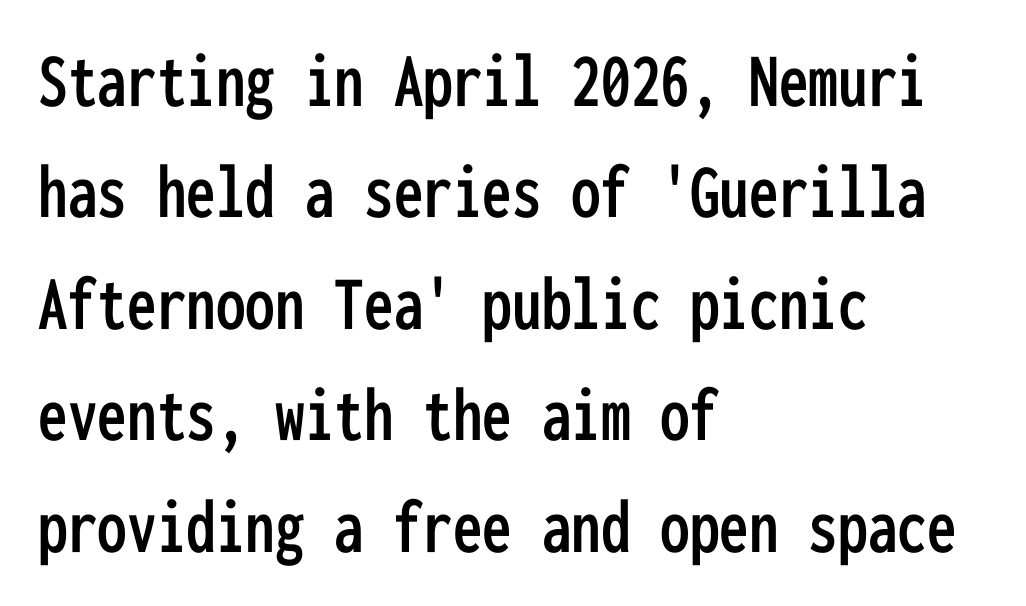
{"serif": "no", "italic": "no", "width": "condensed", "stroke_contrast": "low", "x_height": "medium", "monospaced": "yes", "underline": "no", "align": "left", "line_spacing": "normal", "line_spacing_ratio": 1.41, "letter_spacing": "normal", "letter_spacing_em": 0.0, "glyph_px": 79}
